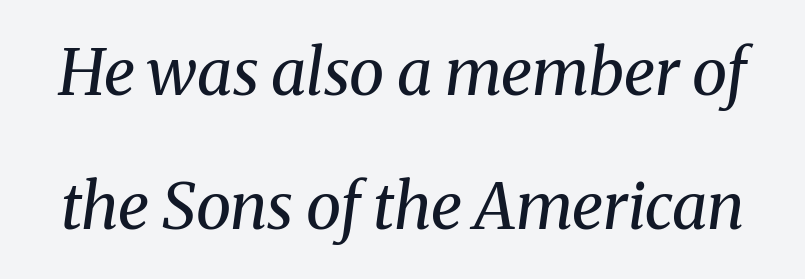
Q: Is the text bold? A: No.
Q: Is the text italic (slanted)? A: Yes, it leans right by about 8 degrees.
Q: Is the typeface a serif or a sans-serif typeface? A: Serif.
Q: Is the text underlined? A: No.
Q: Is the spacing between letters normal or unusually wide? A: Normal.
Q: Is the spacing between lines tight, normal or loose? A: Loose.
Q: Width (condensed, normal, or wide)? A: Normal.
Q: Stroke contrast? A: Medium.
Q: x-height? A: Medium.
Q: Monospaced? A: No.
